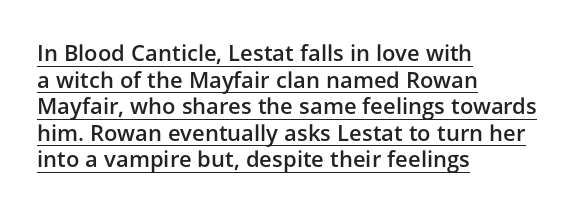
The tracking reads as untouched default to a designer's eye. Ascenders rise straight up at ninety degrees. The text block is weighted toward the left margin, trailing off unevenly rightward. As a designer I'd log this as weight 600, semibold. Is there an underline? Yes — a line sits under the letters.
